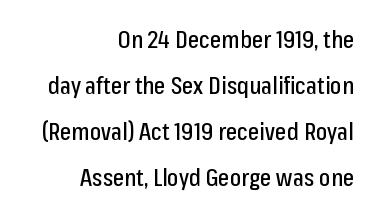
Q: Is the text italic (slanted)? A: No, it is upright.
Q: Is the text underlined? A: No.
Q: How is the paragraph aligned? A: Right-aligned.
Q: Is the spacing between letters normal or unusually wide? A: Normal.
Q: Is the spacing between lines tight, normal or loose? A: Loose.
